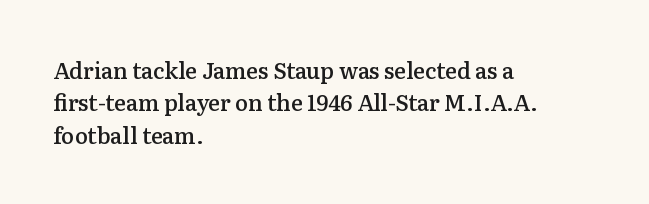
{"italic": "no", "bold": "semi", "underline": "no", "align": "left", "line_spacing": "normal", "line_spacing_ratio": 1.47, "letter_spacing": "normal", "letter_spacing_em": 0.0, "glyph_px": 22}
